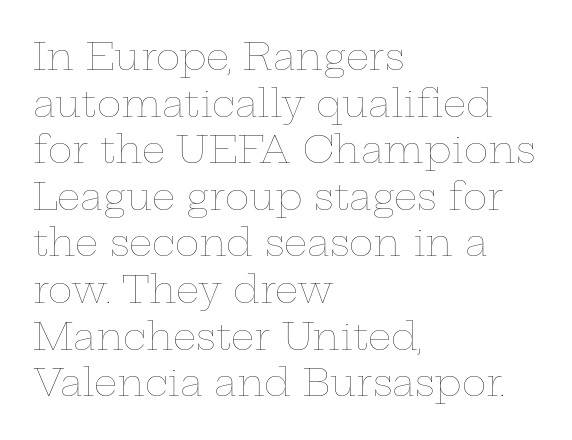
Q: Is the text bold? A: No.
Q: Is the text italic (slanted)? A: No, it is upright.
Q: Is the text underlined? A: No.
Q: How is the paragraph aligned? A: Left-aligned.
Q: Is the spacing between letters normal or unusually wide? A: Normal.
Q: Is the spacing between lines tight, normal or loose? A: Normal.
Q: Width (condensed, normal, or wide)? A: Wide.
Q: Stroke contrast? A: Low.
Q: x-height? A: Medium.
Q: Monospaced? A: No.
